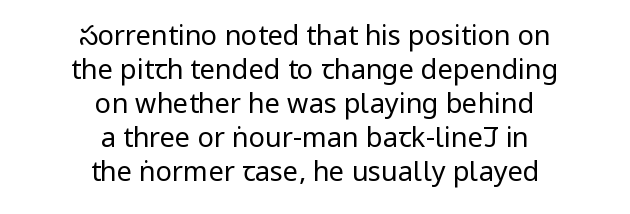
{"italic": "no", "bold": "no", "underline": "no", "align": "center", "line_spacing": "normal", "line_spacing_ratio": 1.26, "letter_spacing": "normal", "letter_spacing_em": 0.0, "glyph_px": 27}
